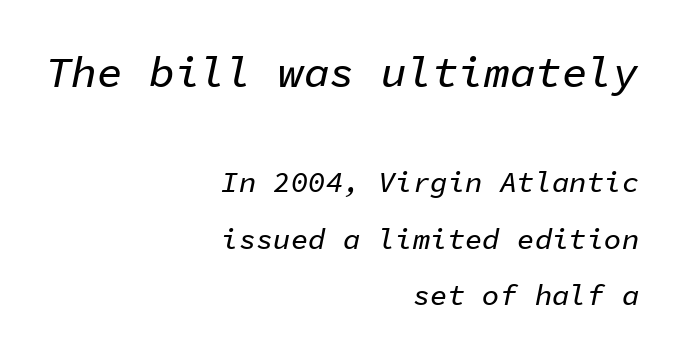
{"italic": "yes", "lean": "right", "slant_degrees": 11, "width": "normal", "stroke_contrast": "low", "x_height": "medium", "monospaced": "yes", "underline": "no", "align": "right", "line_spacing": "loose", "line_spacing_ratio": 1.96, "letter_spacing": "normal", "letter_spacing_em": 0.0, "larger_block": "first", "size_ratio": 1.48, "glyph_px": 43}
